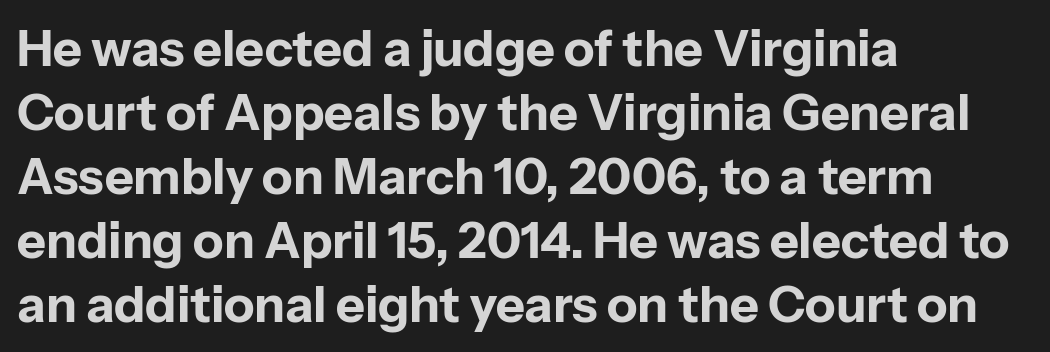
The rendering uses natural spacing where letterforms have individual widths. The typesetter chose a ragged-right arrangement here. The letters sit at their default tracking, neither squeezed nor spread. Bare-footed words on every line. Notice how descenders clear the ascenders below comfortably — that's standard leading.
